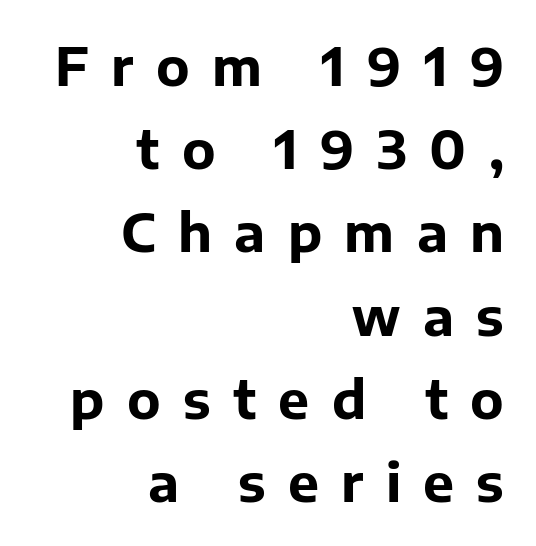
{"serif": "no", "italic": "no", "bold": "yes", "weight": "bold", "width": "normal", "stroke_contrast": "low", "x_height": "medium", "monospaced": "no", "underline": "no", "align": "right", "line_spacing": "normal", "line_spacing_ratio": 1.6, "letter_spacing": "wide", "letter_spacing_em": 0.43, "glyph_px": 52}
